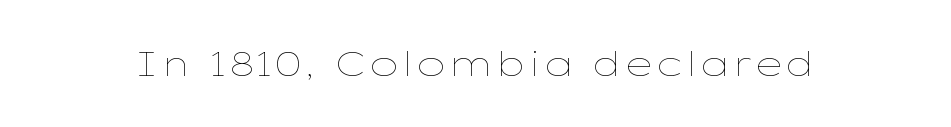
The image shows 34 px thin, wide type, upright; set normal letter spacing, not underlined; low stroke contrast and a medium x-height.
